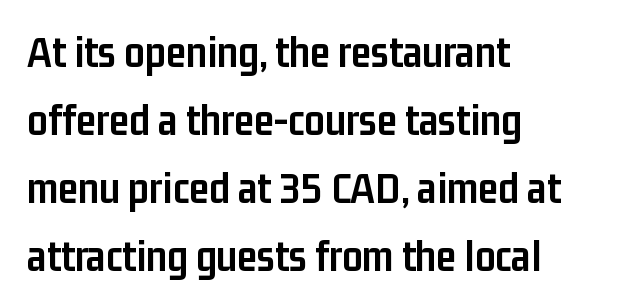
Q: Is the text bold? A: Yes.
Q: Is the text italic (slanted)? A: No, it is upright.
Q: Is the typeface a serif or a sans-serif typeface? A: Sans-serif.
Q: Is the text underlined? A: No.
Q: How is the paragraph aligned? A: Left-aligned.
Q: Is the spacing between letters normal or unusually wide? A: Normal.
Q: Is the spacing between lines tight, normal or loose? A: Normal.
Q: Width (condensed, normal, or wide)? A: Condensed.
Q: Stroke contrast? A: Low.
Q: x-height? A: Medium.
Q: Monospaced? A: No.
